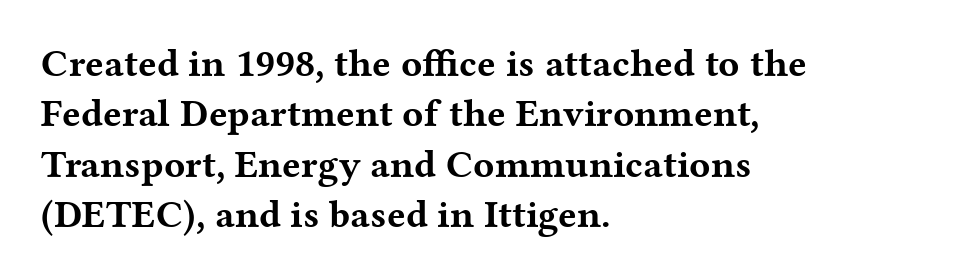
Underlining? Definitely not there. The lettering holds an erect, upright posture throughout. The face used here has the dense, thick strokes of a bold. This rendering employs a face with finishing strokes, i.e., a serif. This sample is left-justified, so line endings fall wherever the words run out.
